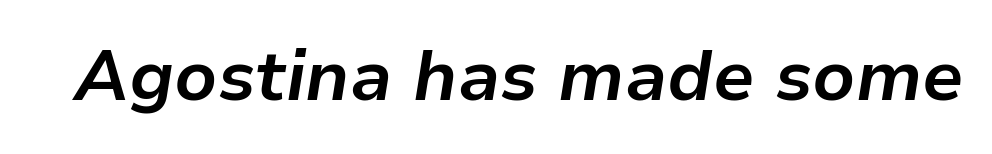
{"italic": "yes", "lean": "right", "slant_degrees": 9, "bold": "yes", "weight": "bold", "width": "normal", "stroke_contrast": "low", "x_height": "medium", "monospaced": "no", "underline": "no", "letter_spacing": "normal", "letter_spacing_em": 0.0, "glyph_px": 71}
